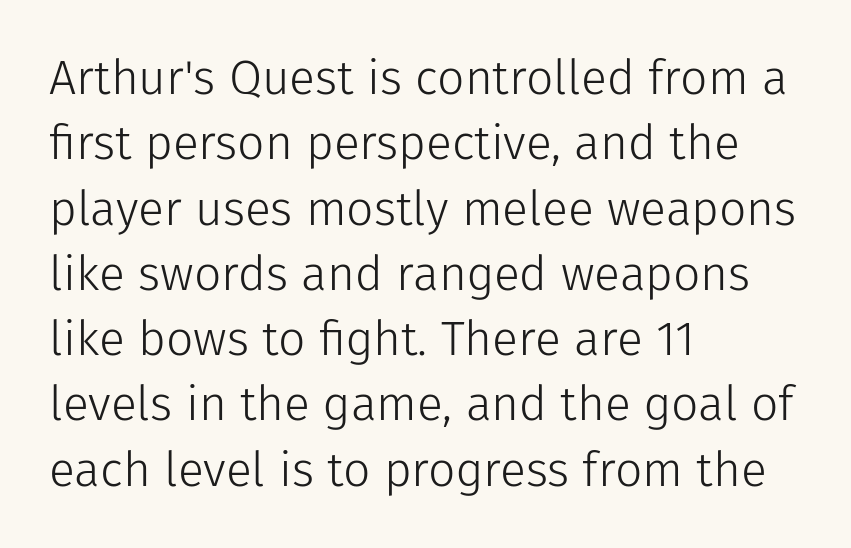
These lines are composed in type without serifs. Stems and bowls with no extra thickness — not bold. The rendering uses natural spacing where letterforms have individual widths. The designer left line spacing at the default. Every character sits straight up, as roman type does.
